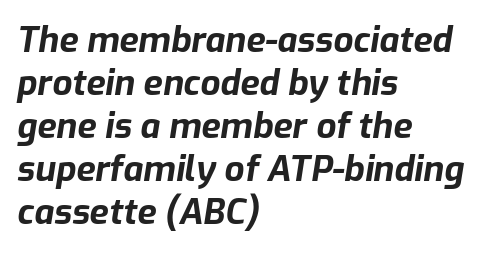
Would a proofreader flag this as italicized? Yes. Spacing verdict: proportional, widths tailored to each character. Check the space under the baseline: it is left empty. These lines stack with their left ends in a neat column. Notice how thick the strokes are: this is what a full bold looks like.
